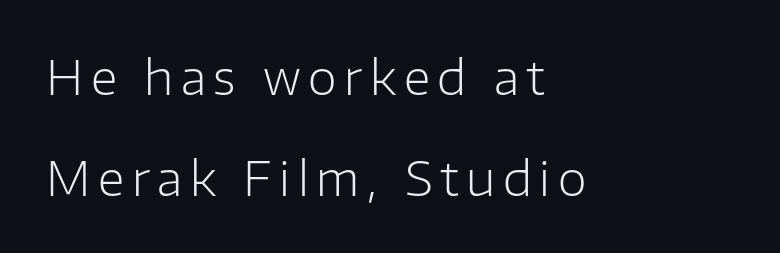
Teacher's note: observe the even left margin — that is flush-left alignment. You can tell it's not italic because the verticals are truly vertical. Varying glyph widths throughout — classic text-font behaviour. No word sits above an underline. No extra ink here — the face is not bold. Loosely led — the rows are spread out.
